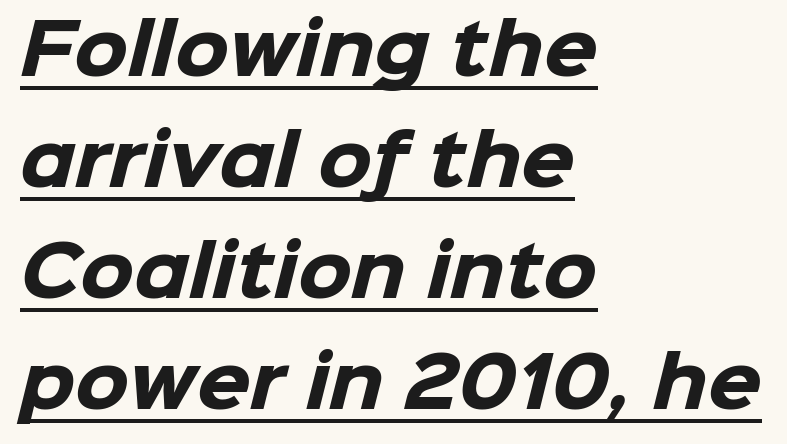
Q: Is the text bold? A: Yes.
Q: Is the typeface a serif or a sans-serif typeface? A: Sans-serif.
Q: Is the text underlined? A: Yes.
Q: How is the paragraph aligned? A: Left-aligned.
Q: Is the spacing between letters normal or unusually wide? A: Normal.
Q: Is the spacing between lines tight, normal or loose? A: Normal.
Q: Width (condensed, normal, or wide)? A: Normal.
Q: Stroke contrast? A: Low.
Q: x-height? A: Medium.
Q: Monospaced? A: No.
